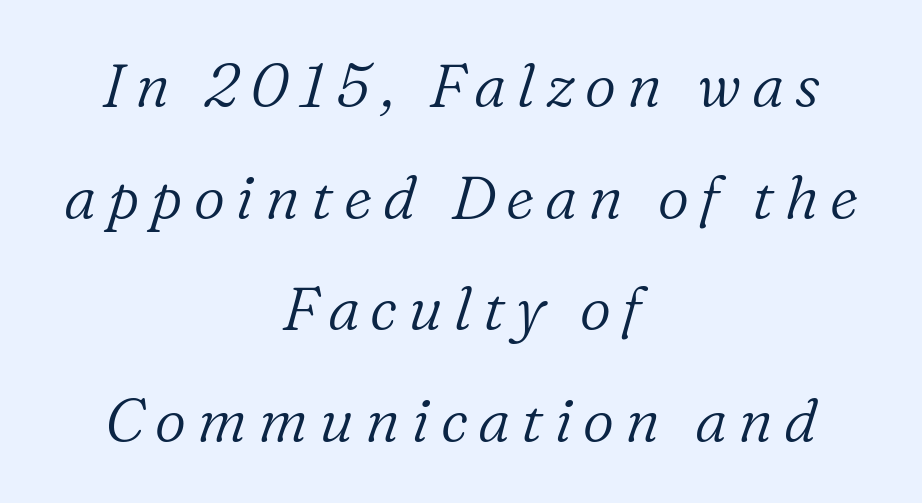
The image shows 61 px light serif type, italic (leaning right); set centered, line spacing 1.83x, not underlined; low stroke contrast and a medium x-height.
